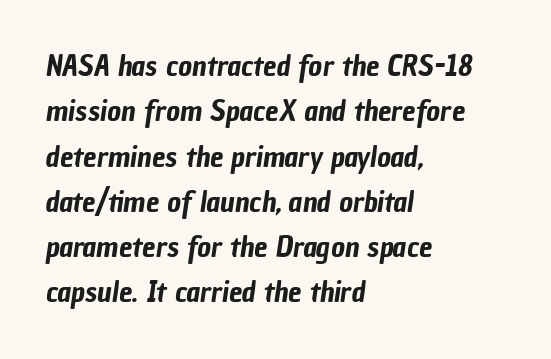
Q: Is the typeface a serif or a sans-serif typeface? A: Sans-serif.
Q: Is the text underlined? A: No.
Q: How is the paragraph aligned? A: Left-aligned.
Q: Is the spacing between letters normal or unusually wide? A: Normal.
Q: Is the spacing between lines tight, normal or loose? A: Normal.
Q: Width (condensed, normal, or wide)? A: Condensed.
Q: Stroke contrast? A: Low.
Q: x-height? A: Medium.
Q: Monospaced? A: No.
